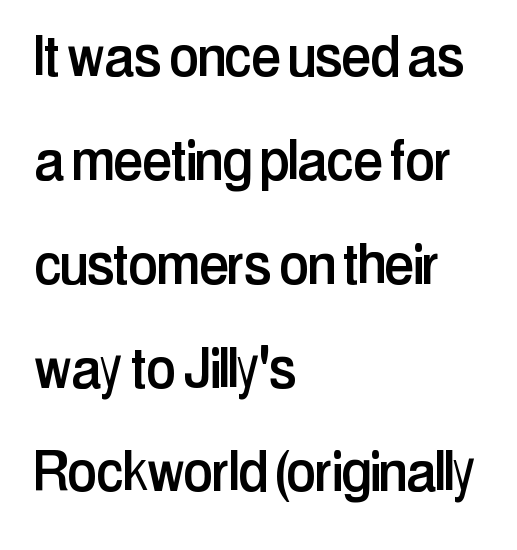
Nobody drew a line under any word here. Unlike italic type, these characters show no tilt at all. Honestly, the letter spacing is just normal — you wouldn't notice it. The lines are quadded left.
